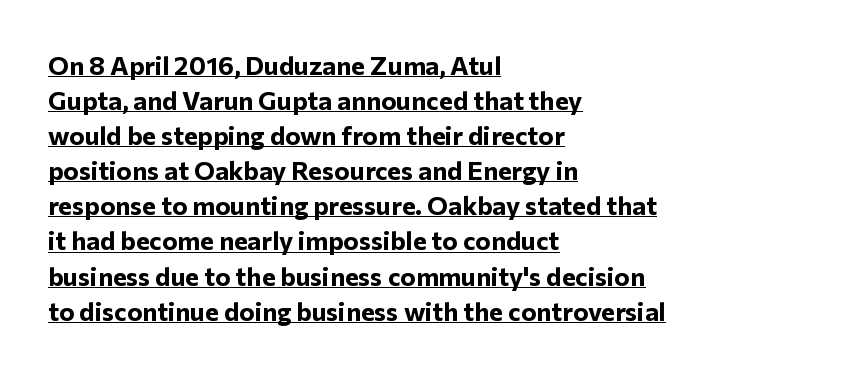
Students, observe: this is what conventionally led text looks like. This rendering leaves character spacing at its baseline value. Quick note: not italic, upright. If you drew a ruler down the left edge, every line would touch it.
